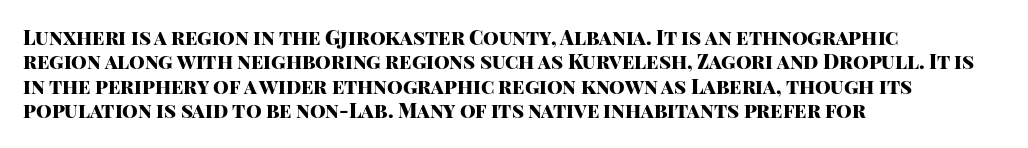
In terms of weight, the rendering is a true, heavy bold. In CSS terms this would be text-align: left. This rendering leaves character spacing at its baseline value. Honestly, there is no underline to notice here at all. The typography opts for an upright posture over an oblique one.
